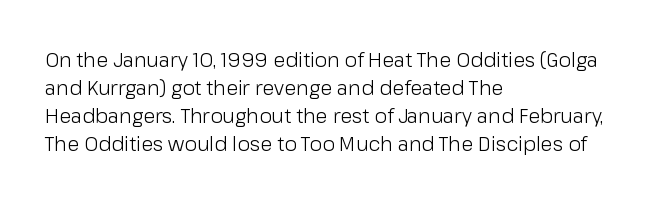
The image shows 20 px text type, upright; set left-aligned, normal line spacing (1.4x), normal letter spacing, not underlined.
